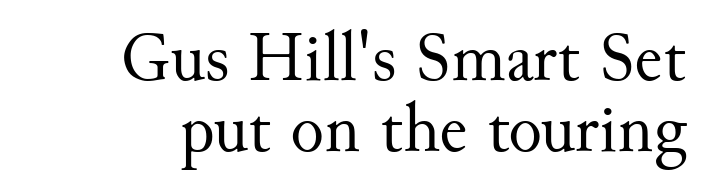
The image shows 70 px regular-weight serif type, upright; set tight line spacing (1.01x), normal letter spacing, not underlined; medium stroke contrast and a small x-height.
